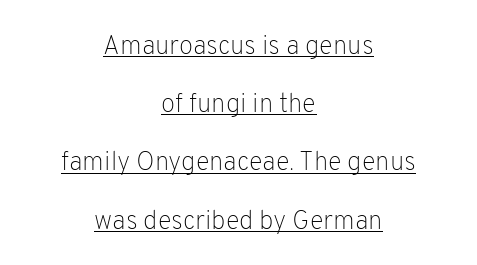
The image shows 26 px text type, upright; set centered, loose line spacing (2.24x), normal letter spacing, underlined.
